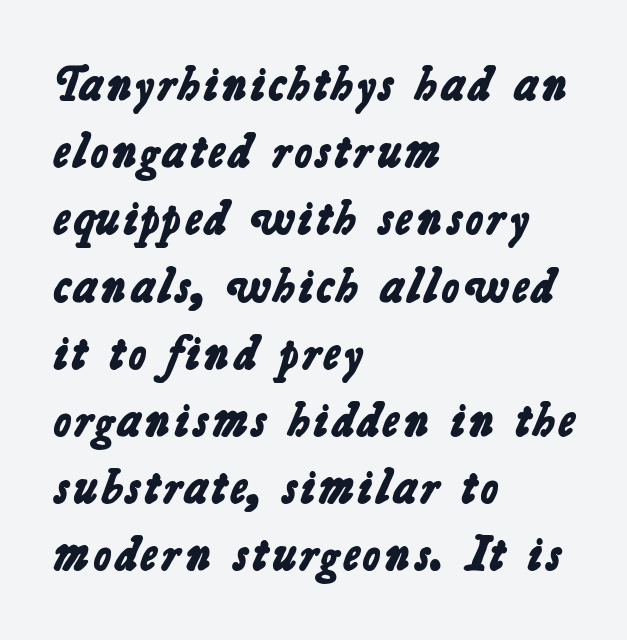
The image shows 48 px bold sans-serif type; set left-aligned, normal line spacing (1.4x), normal letter spacing, not underlined; low stroke contrast and a medium x-height.
